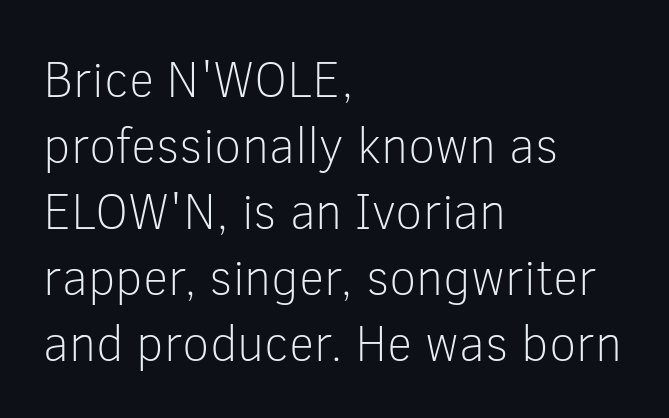
The image shows 50 px light sans-serif type, upright; set left-aligned, normal line spacing (1.32x), normal letter spacing, not underlined; low stroke contrast and a medium x-height.
